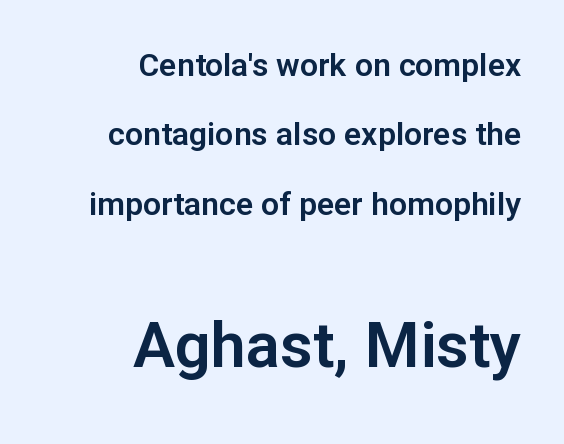
Q: Is the text italic (slanted)? A: No, it is upright.
Q: Is the typeface a serif or a sans-serif typeface? A: Sans-serif.
Q: Is the text underlined? A: No.
Q: How is the paragraph aligned? A: Right-aligned.
Q: Is the spacing between letters normal or unusually wide? A: Normal.
Q: Is the spacing between lines tight, normal or loose? A: Loose.
Q: Which block of text is set in a larger size, the first (top) or the second (bottom)? A: The second (bottom) one.
Q: Width (condensed, normal, or wide)? A: Normal.
Q: Stroke contrast? A: Low.
Q: x-height? A: Medium.
Q: Monospaced? A: No.
